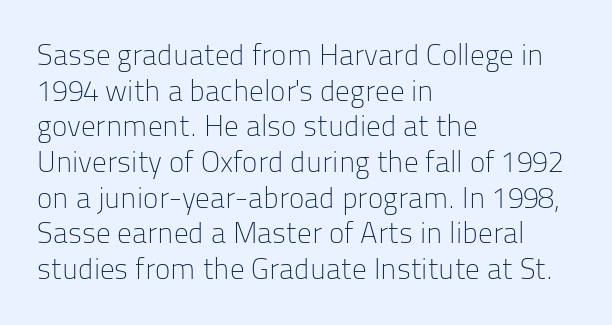
Q: Is the text bold? A: No.
Q: Is the text italic (slanted)? A: No, it is upright.
Q: Is the typeface a serif or a sans-serif typeface? A: Sans-serif.
Q: Is the text underlined? A: No.
Q: How is the paragraph aligned? A: Left-aligned.
Q: Is the spacing between letters normal or unusually wide? A: Normal.
Q: Width (condensed, normal, or wide)? A: Normal.
Q: Stroke contrast? A: Low.
Q: x-height? A: Medium.
Q: Monospaced? A: No.
